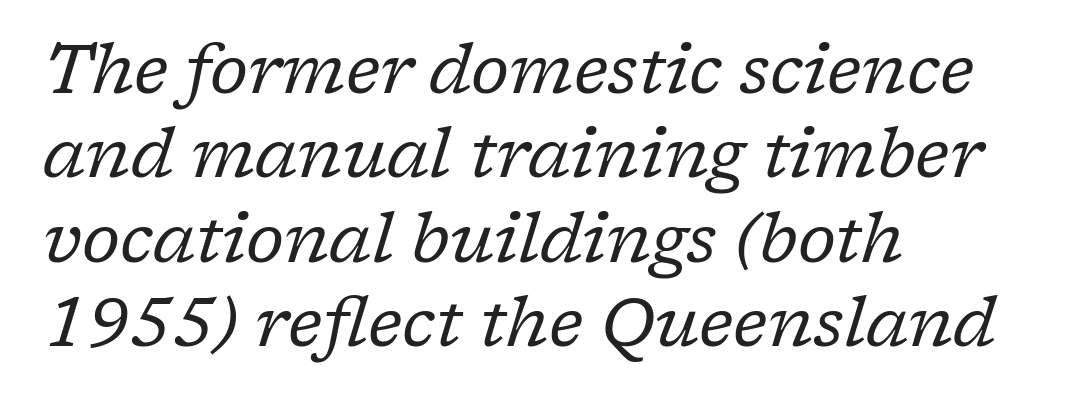
The image shows 68 px regular-weight serif type, italic (leaning right); set left-aligned, line spacing 1.24x, normal letter spacing, not underlined; low stroke contrast and a medium x-height.
